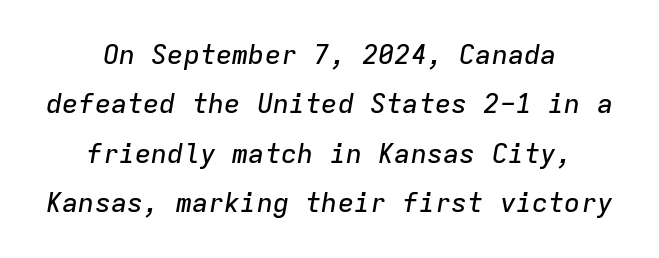
The lettering tilts uniformly, giving the passage an italic look. Tracking value appears to be zero — textbook default spacing. The whitespace from short lines is split evenly between both sides. Plain, unruled lines of type.
